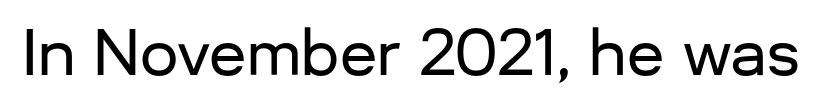
Characters follow at the spacing the type designer built in. This sample uses an upright cut, with every glyph sitting square on the baseline. I'd call this a sans setting — the letters go barefoot. This sample has the flowing, uneven cadence of proportional lettering. The specimen omits any rule beneath the text block's lines.
